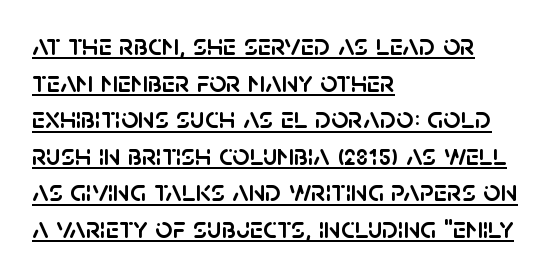
The face used here is a sans, in the tradition of grotesques and geometrics. In CSS terms this would be text-align: left. A roman cut, with each character standing at attention. Beneath each row of characters lies a ruled line. Character widths vary here, with narrow letters taking less room than wide ones.
